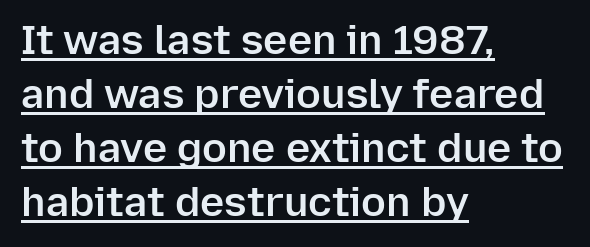
A typesetter would call this proportional, since set widths differ per character. The rag falls on the right side of this text block. Heft: intermediate — a semibold. The axis of the letterforms is exactly vertical.
